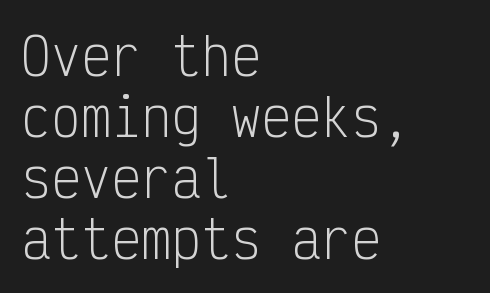
It's the straight-up-and-down kind of type. The rendering keeps characters at their native spacing. Descenders are the only things crossing below the line. No letter is thick-stroked: the sample isn't bold.
